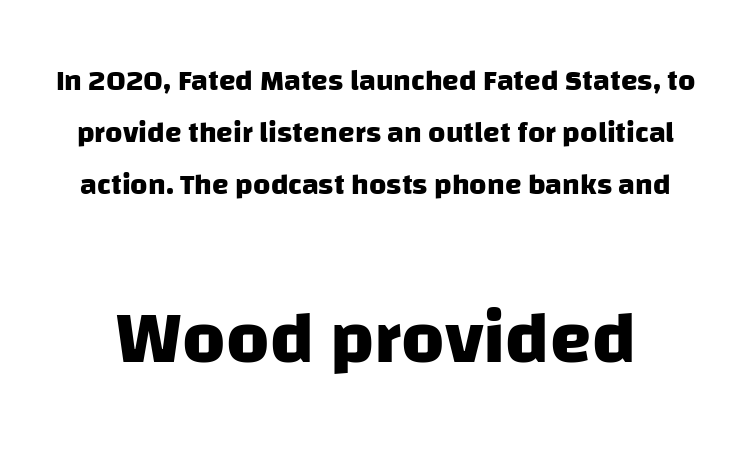
{"serif": "no", "bold": "yes", "weight": "heavy", "width": "normal", "stroke_contrast": "low", "x_height": "large", "monospaced": "no", "underline": "no", "line_spacing_ratio": 1.73, "letter_spacing": "normal", "letter_spacing_em": 0.0, "larger_block": "second", "size_ratio": 2.5, "glyph_px": 75}
